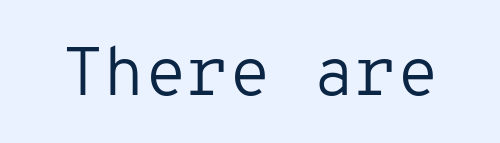
Type style note: lacks serifs. Plain, unruled lines of type. Standard letterfit; no display-style spreading of the glyphs. The letters stand straight up with perfectly vertical stems. Caption: face not bold, strokes unweighted.
